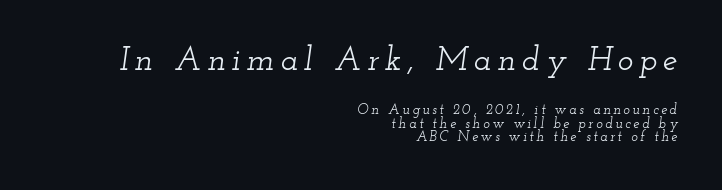
The image shows 33 px wide serif type, italic (leaning right); set right-aligned, tight line spacing (0.96x), not underlined; the first (top) block is 2.36x larger; low stroke contrast and a small x-height.
